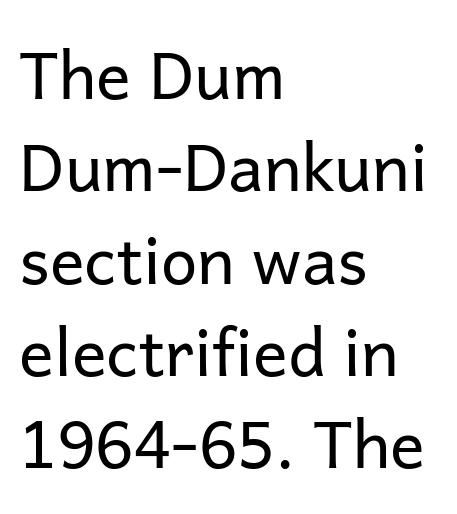
Proportional: the letters do not fall into vertical columns. Italic? Not at all — the glyphs are vertical. Compared with typical body copy, the letter spacing here is the same. Leading matches the norm, producing a regular column.
